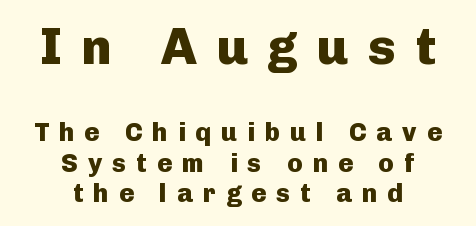
Q: Is the text bold? A: Yes.
Q: Is the text italic (slanted)? A: No, it is upright.
Q: Is the typeface a serif or a sans-serif typeface? A: Sans-serif.
Q: Is the text underlined? A: No.
Q: How is the paragraph aligned? A: Centered.
Q: Is the spacing between letters normal or unusually wide? A: Unusually wide.
Q: Which block of text is set in a larger size, the first (top) or the second (bottom)? A: The first (top) one.
Q: Width (condensed, normal, or wide)? A: Normal.
Q: Stroke contrast? A: Low.
Q: x-height? A: Medium.
Q: Monospaced? A: No.
